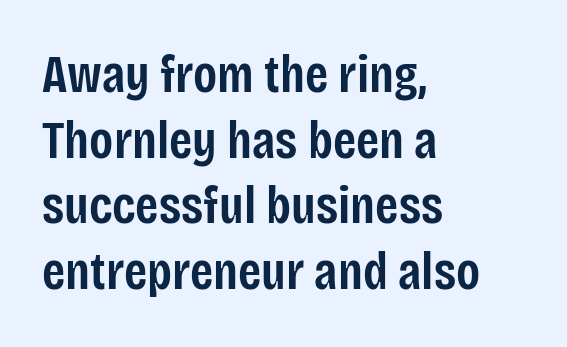
Quick note: underline off. The compositor pushed each line to the left boundary. Think of a printed novel: that variable character pitch is what you see here. A typesetter would mark this as roman, not italic. The text was rendered using a sans face with plain stroke endings.
